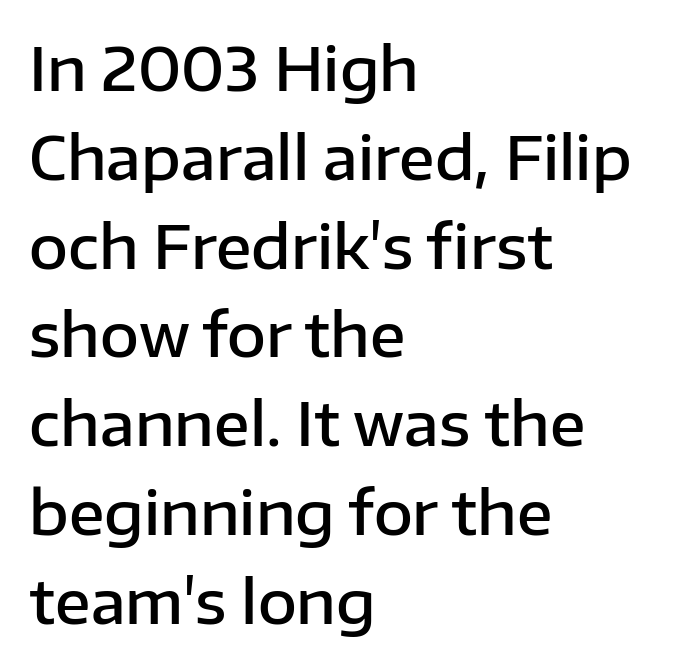
Q: Is the text bold? A: Semi-bold.
Q: Is the text italic (slanted)? A: No, it is upright.
Q: Is the typeface a serif or a sans-serif typeface? A: Sans-serif.
Q: Is the text underlined? A: No.
Q: How is the paragraph aligned? A: Left-aligned.
Q: Is the spacing between letters normal or unusually wide? A: Normal.
Q: Is the spacing between lines tight, normal or loose? A: Normal.
Q: Width (condensed, normal, or wide)? A: Normal.
Q: Stroke contrast? A: Low.
Q: x-height? A: Medium.
Q: Monospaced? A: No.
